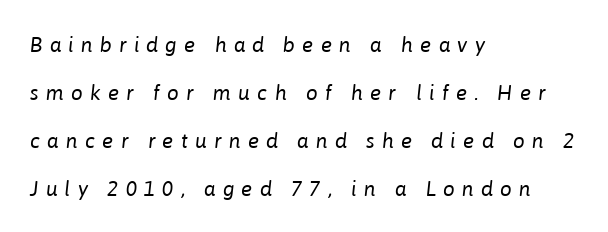
Students, observe: this is what heavily led, spacious text looks like. There is plenty of visible air inserted between adjacent glyphs. Descenders hang freely into open space. Ink coverage per letter is moderate at most.
